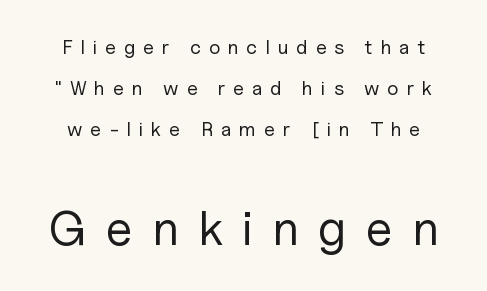
{"serif": "no", "italic": "no", "bold": "no", "weight": "regular", "width": "normal", "stroke_contrast": "low", "x_height": "medium", "monospaced": "no", "underline": "no", "line_spacing": "loose", "line_spacing_ratio": 2.06, "letter_spacing": "wide", "letter_spacing_em": 0.39, "larger_block": "second", "size_ratio": 2.45, "glyph_px": 49}
